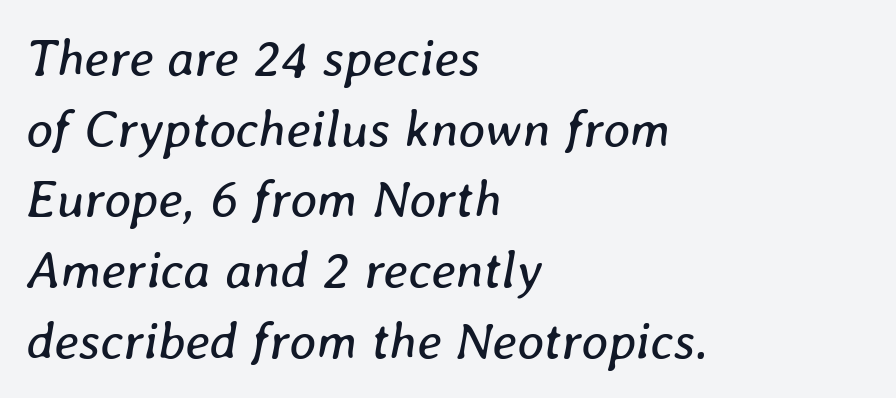
The image shows 52 px regular-weight type, italic (leaning right); set left-aligned, normal line spacing (1.36x), normal letter spacing, not underlined; low stroke contrast and a medium x-height.
